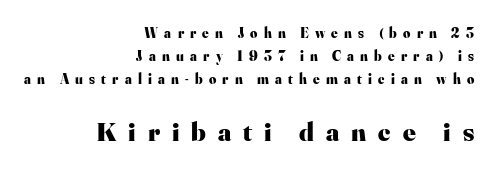
Q: Is the text bold? A: Yes.
Q: Is the text italic (slanted)? A: No, it is upright.
Q: Is the text underlined? A: No.
Q: How is the paragraph aligned? A: Right-aligned.
Q: Is the spacing between letters normal or unusually wide? A: Unusually wide.
Q: Is the spacing between lines tight, normal or loose? A: Normal.
Q: Which block of text is set in a larger size, the first (top) or the second (bottom)? A: The second (bottom) one.
